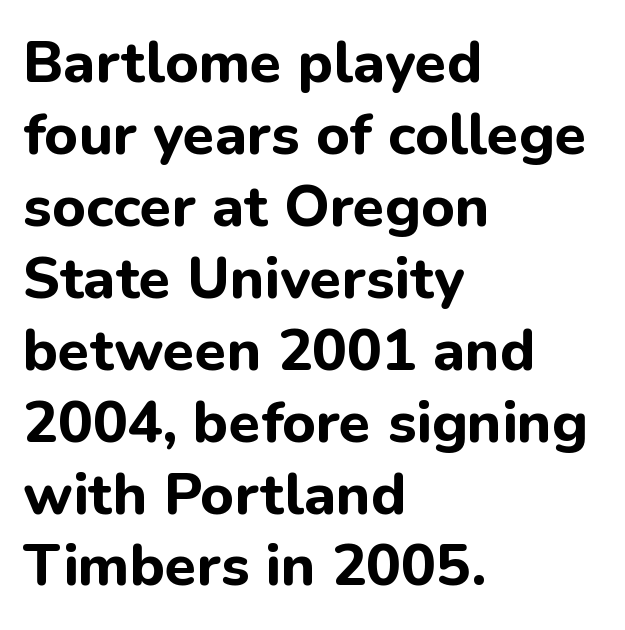
Q: Is the text bold? A: Yes.
Q: Is the text italic (slanted)? A: No, it is upright.
Q: Is the typeface a serif or a sans-serif typeface? A: Sans-serif.
Q: Is the text underlined? A: No.
Q: How is the paragraph aligned? A: Left-aligned.
Q: Is the spacing between letters normal or unusually wide? A: Normal.
Q: Width (condensed, normal, or wide)? A: Normal.
Q: Stroke contrast? A: Low.
Q: x-height? A: Medium.
Q: Monospaced? A: No.
